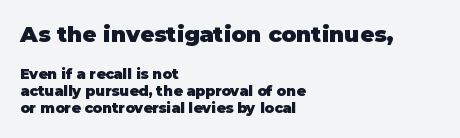
The letters stand straight up with perfectly vertical stems. The passage shown has conventional tracking throughout. Rule under the text: the space is simply empty. Visually, the top section dominates because its glyphs are scaled up. The rendering anchors every line to the left-hand side. Bold? Absolutely — the strokes are thick and heavy.
